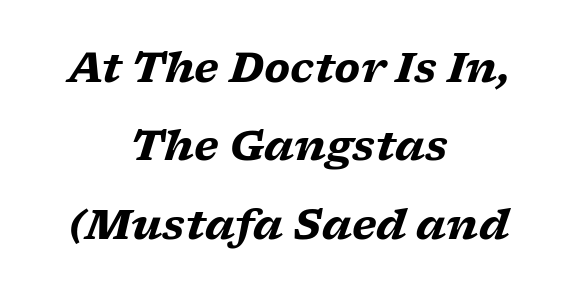
Q: Is the text bold? A: Yes.
Q: Is the text italic (slanted)? A: Yes, it leans right by about 17 degrees.
Q: Is the typeface a serif or a sans-serif typeface? A: Serif.
Q: Is the text underlined? A: No.
Q: How is the paragraph aligned? A: Centered.
Q: Is the spacing between letters normal or unusually wide? A: Normal.
Q: Is the spacing between lines tight, normal or loose? A: Loose.
Q: Width (condensed, normal, or wide)? A: Wide.
Q: Stroke contrast? A: Low.
Q: x-height? A: Medium.
Q: Monospaced? A: No.
